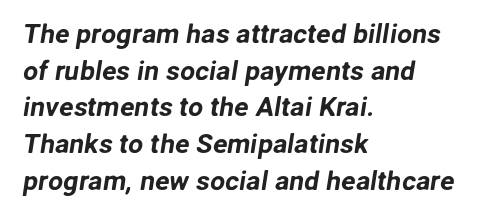
{"underline": "no", "align": "left", "line_spacing": "normal", "line_spacing_ratio": 1.36, "letter_spacing": "normal", "letter_spacing_em": 0.0, "glyph_px": 27}
